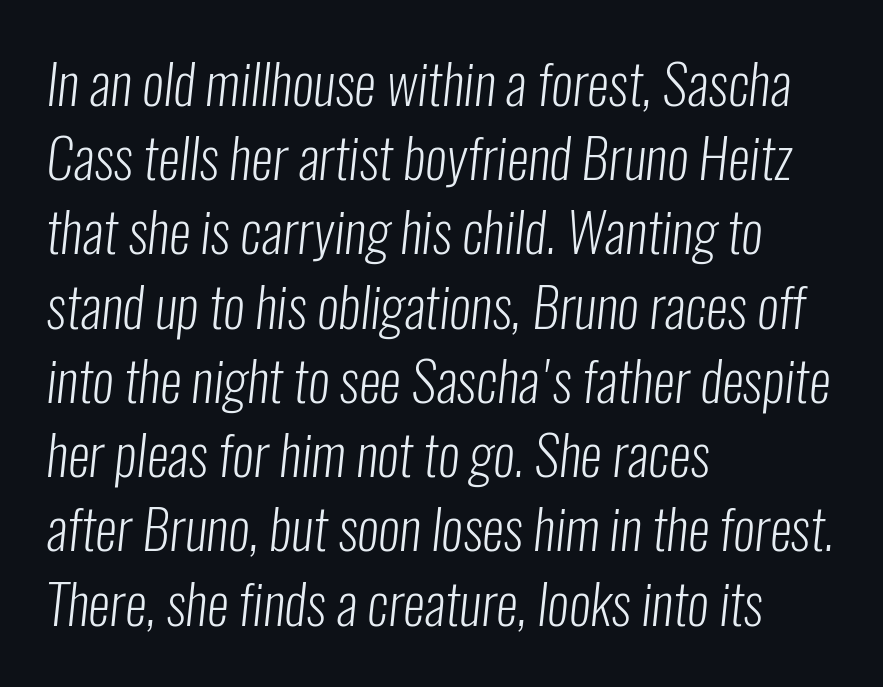
Q: Is the text bold? A: No.
Q: Is the typeface a serif or a sans-serif typeface? A: Sans-serif.
Q: Is the text underlined? A: No.
Q: How is the paragraph aligned? A: Left-aligned.
Q: Is the spacing between letters normal or unusually wide? A: Normal.
Q: Is the spacing between lines tight, normal or loose? A: Normal.
Q: Width (condensed, normal, or wide)? A: Condensed.
Q: Stroke contrast? A: Low.
Q: x-height? A: Medium.
Q: Monospaced? A: No.
